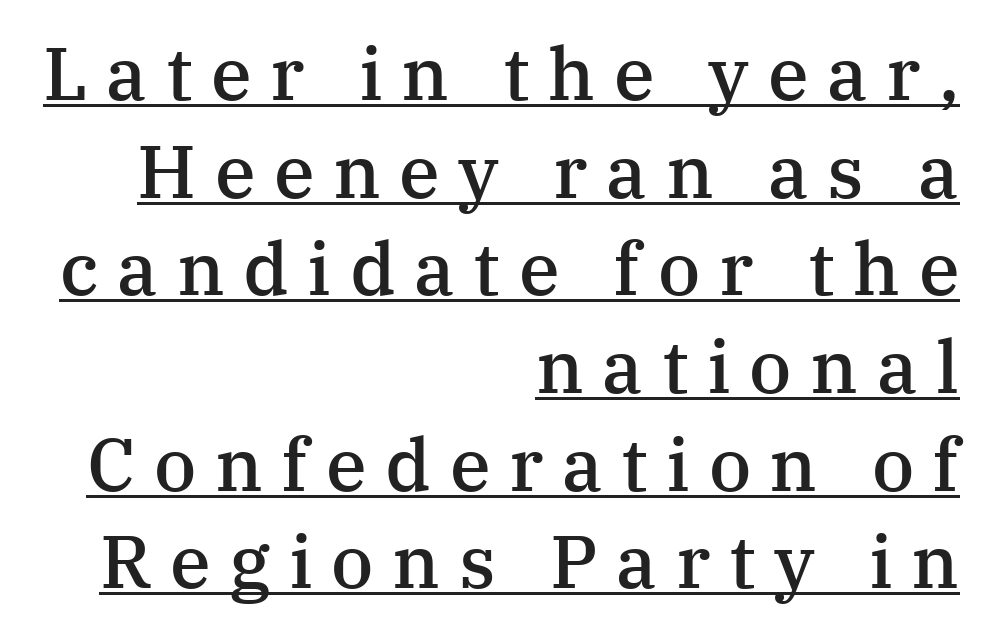
Q: Is the text bold? A: Semi-bold.
Q: Is the text italic (slanted)? A: No, it is upright.
Q: Is the typeface a serif or a sans-serif typeface? A: Serif.
Q: Is the text underlined? A: Yes.
Q: How is the paragraph aligned? A: Right-aligned.
Q: Is the spacing between letters normal or unusually wide? A: Unusually wide.
Q: Is the spacing between lines tight, normal or loose? A: Normal.
Q: Width (condensed, normal, or wide)? A: Normal.
Q: Stroke contrast? A: Medium.
Q: x-height? A: Medium.
Q: Monospaced? A: No.
